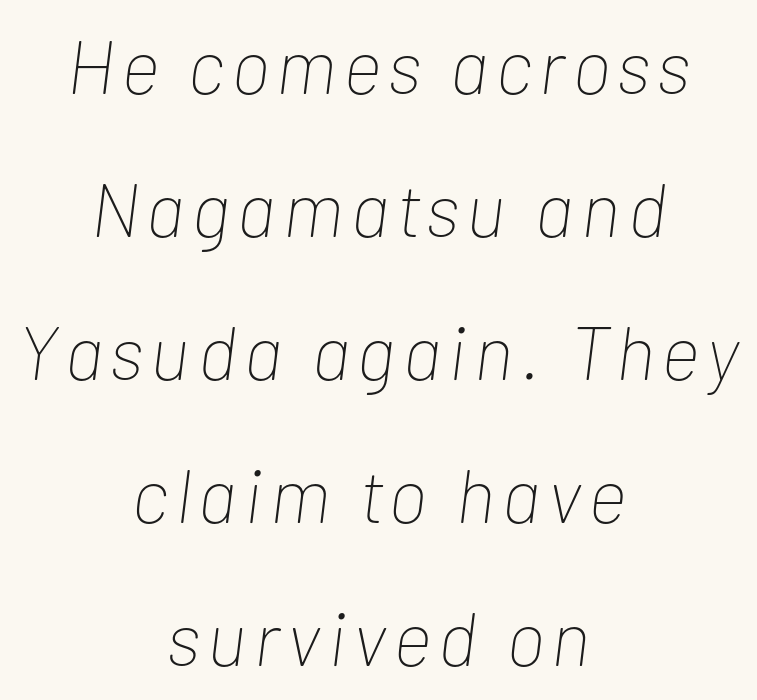
Q: Is the text bold? A: No.
Q: Is the text italic (slanted)? A: Yes, it leans right by about 7 degrees.
Q: Is the text underlined? A: No.
Q: How is the paragraph aligned? A: Centered.
Q: Width (condensed, normal, or wide)? A: Condensed.
Q: Stroke contrast? A: Low.
Q: x-height? A: Medium.
Q: Monospaced? A: No.
